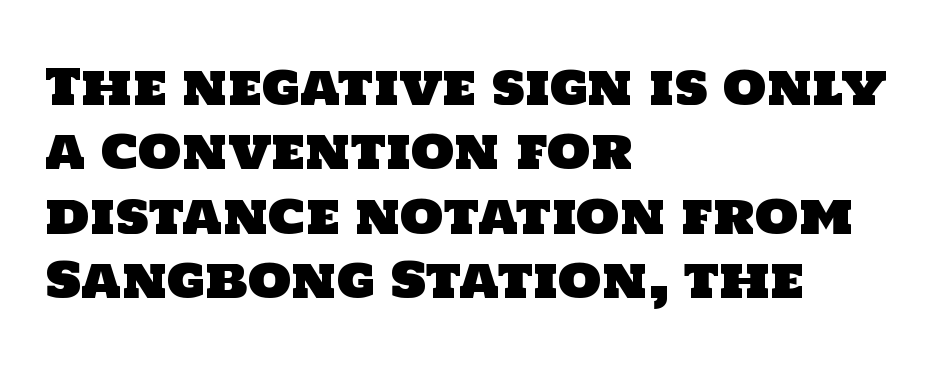
The image shows 50 px sans-serif type; set left-aligned, normal line spacing (1.29x), normal letter spacing, not underlined; low stroke contrast and a large x-height.
